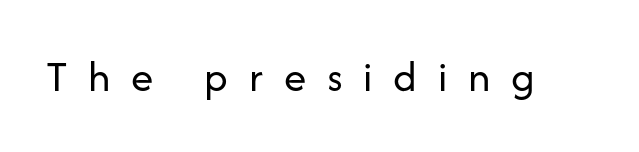
The image shows 45 px regular-weight sans-serif type, upright; set unusually wide letter spacing (+0.46 em), not underlined; low stroke contrast and a medium x-height.
